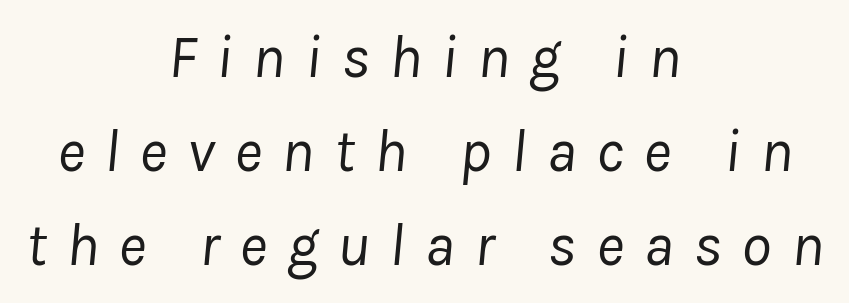
{"italic": "yes", "lean": "right", "slant_degrees": 8, "bold": "no", "weight": "regular", "width": "normal", "stroke_contrast": "low", "x_height": "medium", "monospaced": "no", "underline": "no", "align": "center", "line_spacing": "normal", "line_spacing_ratio": 1.57, "letter_spacing": "wide", "letter_spacing_em": 0.33, "glyph_px": 60}
